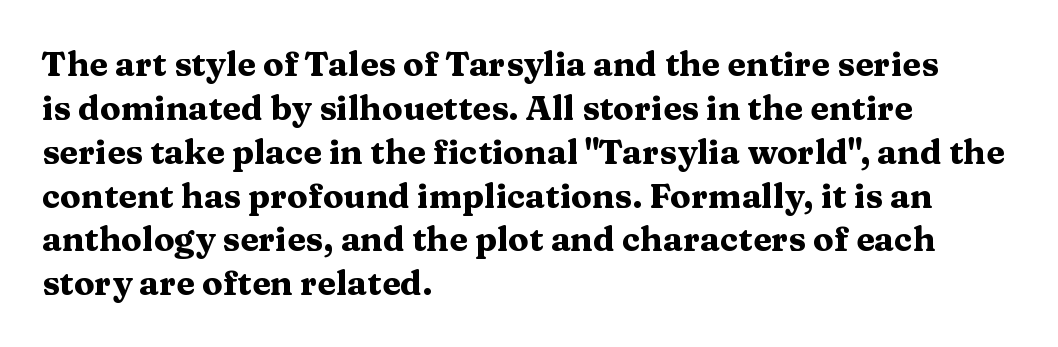
The image shows 34 px heavy, wide serif type, upright; set left-aligned, normal line spacing (1.29x), normal letter spacing, not underlined; medium stroke contrast and a medium x-height.
